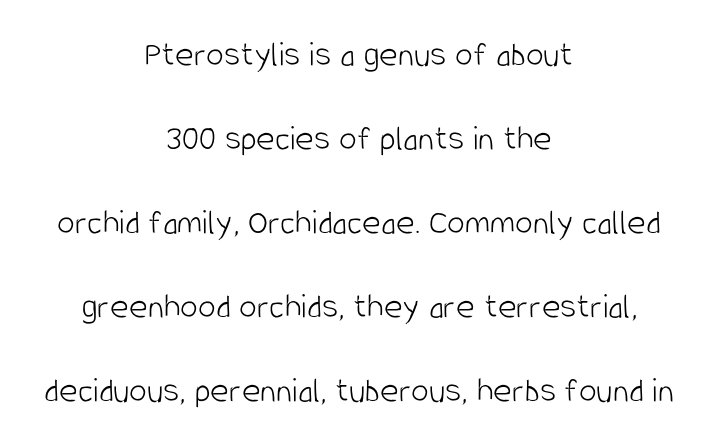
{"serif": "no", "italic": "no", "bold": "no", "weight": "light", "width": "condensed", "stroke_contrast": "low", "x_height": "large", "monospaced": "no", "underline": "no", "align": "center", "line_spacing": "loose", "line_spacing_ratio": 2.33, "letter_spacing": "normal", "letter_spacing_em": 0.0, "glyph_px": 36}
